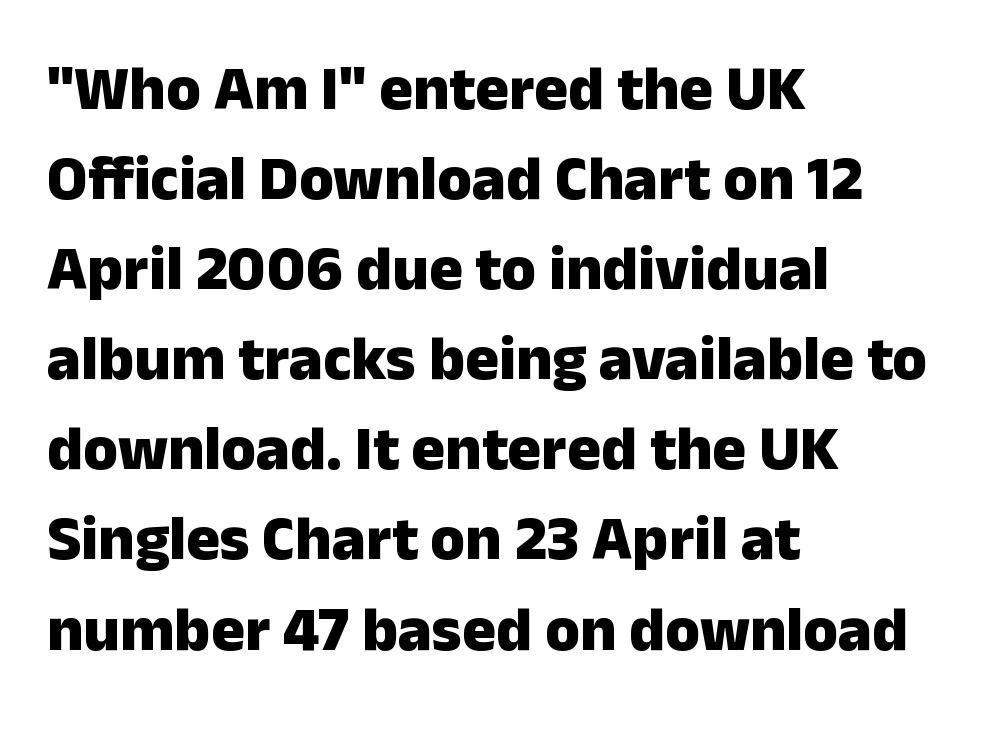
The image shows 63 px heavy sans-serif type, upright; set left-aligned, normal line spacing (1.43x), normal letter spacing, not underlined; low stroke contrast and a medium x-height.
